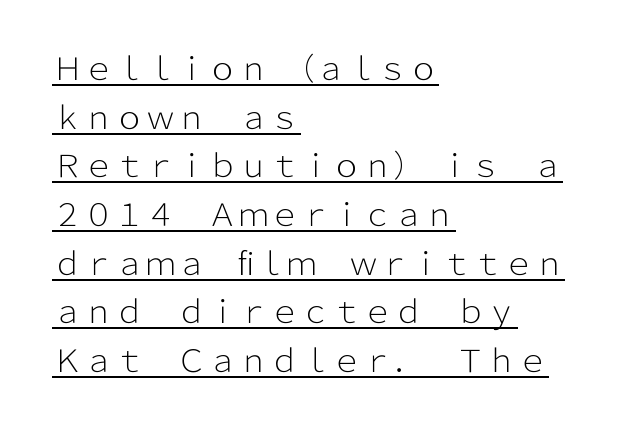
The image shows 31 px light sans-serif type, upright; set left-aligned, normal line spacing (1.57x), normal letter spacing, underlined; low stroke contrast and a medium x-height.
